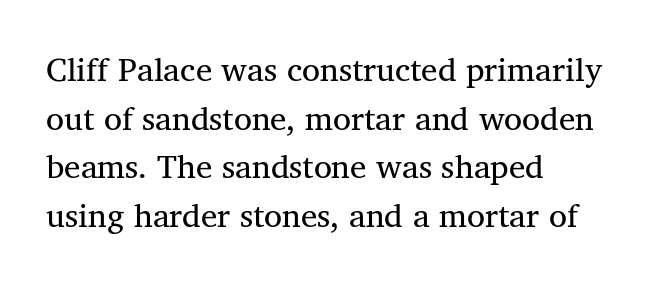
Does extra space separate the letters? No, they use regular spacing. Type without underlining. The typography opts for an upright posture over an oblique one. This sample has the flowing, uneven cadence of proportional lettering. The font sits on the lighter half of the weight spectrum, regular included.
